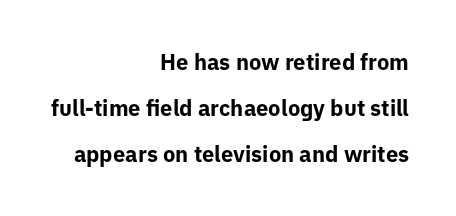
Words appear dense and cohesive because spacing is normal. The block of text is sparse from top to bottom, with ample space between rows. Students, this is bold: see how much ink each stroke carries. The space directly below the letters is spotless.
